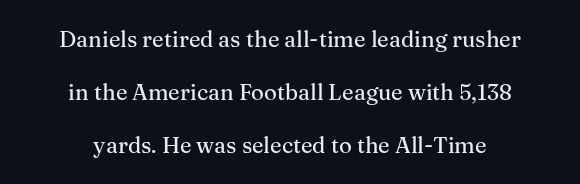
What's the leading like? Stretched, with rows far apart. Posture: straight, roman, zero tilt. Nothing unusual about the tracking: characters are spaced as the font intends. The strip under each line holds only bare page. Each line is balanced around a shared central axis.
